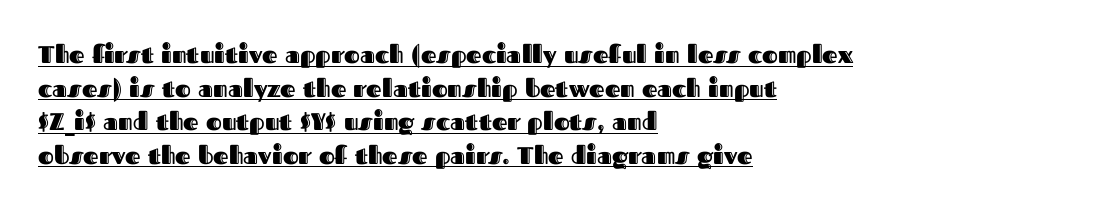
Italic: no, the glyphs are upright roman. Tracking here is standard; glyphs follow each other at the usual distance. One glance says typical: line gaps are just what's usual. Check the space under the baseline: a stroke is drawn there.
